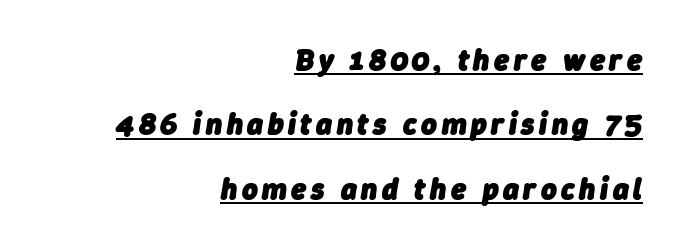
{"italic": "yes", "lean": "right", "slant_degrees": 9, "bold": "yes", "weight": "heavy", "width": "normal", "stroke_contrast": "low", "x_height": "medium", "monospaced": "no", "underline": "yes", "align": "right", "line_spacing": "loose", "line_spacing_ratio": 2.15, "glyph_px": 30}
